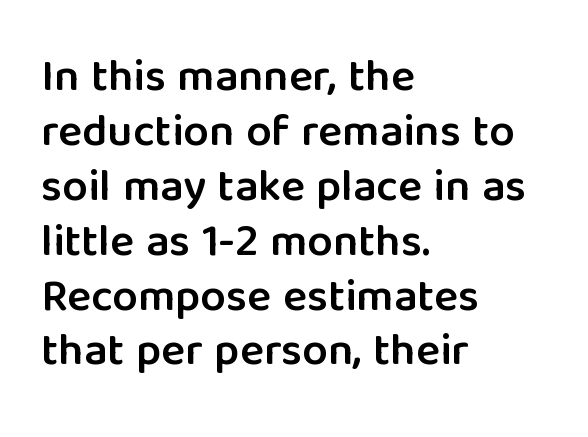
Q: Is the text bold? A: Semi-bold.
Q: Is the text italic (slanted)? A: No, it is upright.
Q: Is the typeface a serif or a sans-serif typeface? A: Sans-serif.
Q: Is the text underlined? A: No.
Q: How is the paragraph aligned? A: Left-aligned.
Q: Is the spacing between letters normal or unusually wide? A: Normal.
Q: Width (condensed, normal, or wide)? A: Normal.
Q: Stroke contrast? A: Low.
Q: x-height? A: Medium.
Q: Monospaced? A: No.
